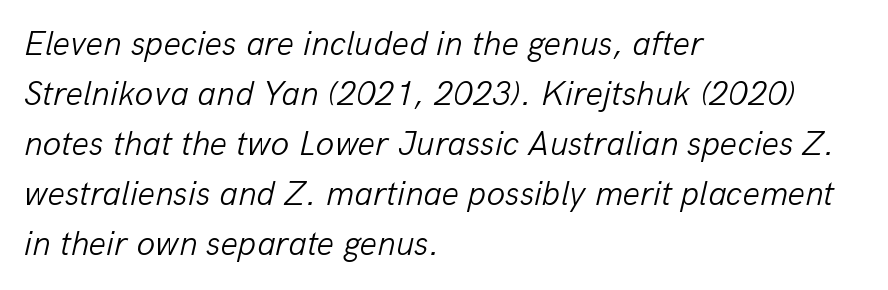
Designer's note — italics engaged. This sample has the flowing, uneven cadence of proportional lettering. Vertical stems look standard width or narrower in stroke. Line spacing here is normal. Short and long lines alike share a common starting point at left. Characters follow at the spacing the type designer built in.
